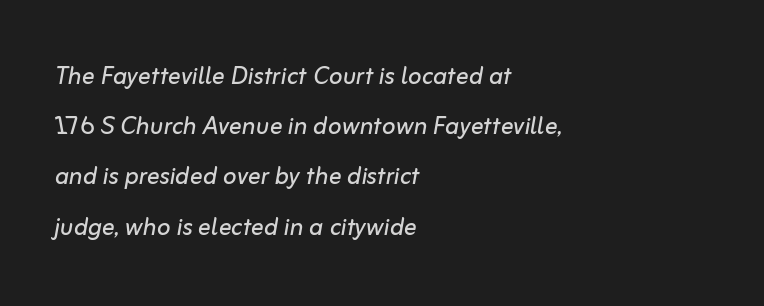
Q: Is the text bold? A: No.
Q: Is the text italic (slanted)? A: Yes, it leans right by about 10 degrees.
Q: Is the text underlined? A: No.
Q: How is the paragraph aligned? A: Left-aligned.
Q: Is the spacing between letters normal or unusually wide? A: Normal.
Q: Is the spacing between lines tight, normal or loose? A: Normal.
Q: Width (condensed, normal, or wide)? A: Normal.
Q: Stroke contrast? A: Low.
Q: x-height? A: Medium.
Q: Monospaced? A: No.
